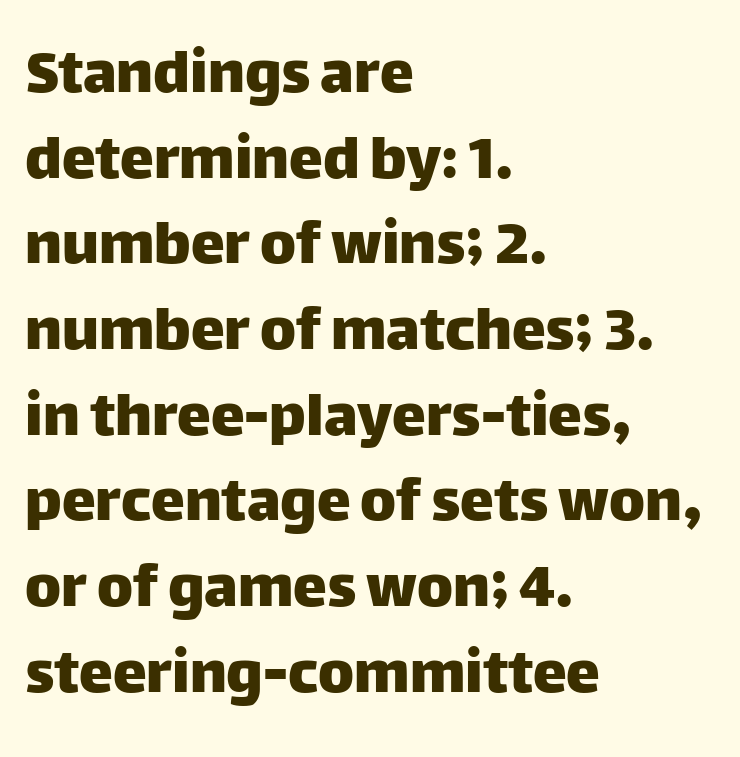
{"serif": "no", "italic": "no", "width": "normal", "stroke_contrast": "low", "x_height": "large", "monospaced": "no", "underline": "no", "align": "left", "line_spacing": "normal", "line_spacing_ratio": 1.26, "letter_spacing": "normal", "letter_spacing_em": 0.0, "glyph_px": 68}
